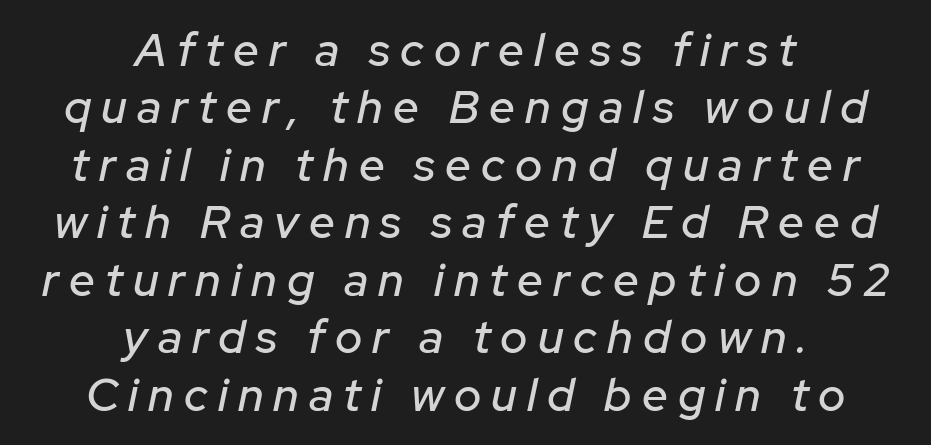
{"italic": "yes", "lean": "right", "slant_degrees": 12, "width": "normal", "stroke_contrast": "low", "x_height": "medium", "monospaced": "no", "underline": "no", "align": "center", "line_spacing": "normal", "line_spacing_ratio": 1.25, "letter_spacing": "wide", "letter_spacing_em": 0.22, "glyph_px": 46}
